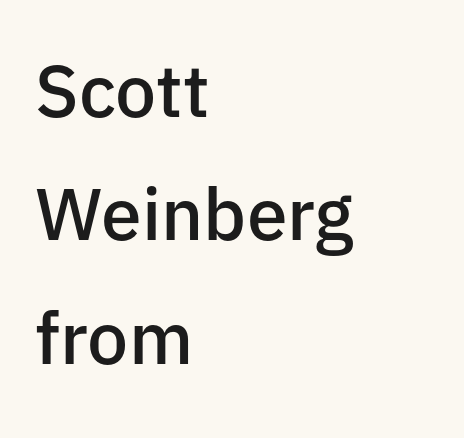
{"serif": "no", "italic": "no", "bold": "semi", "weight": "semibold", "width": "normal", "stroke_contrast": "low", "x_height": "medium", "monospaced": "no", "underline": "no", "align": "left", "line_spacing": "normal", "line_spacing_ratio": 1.69, "letter_spacing": "normal", "letter_spacing_em": 0.0, "glyph_px": 73}
